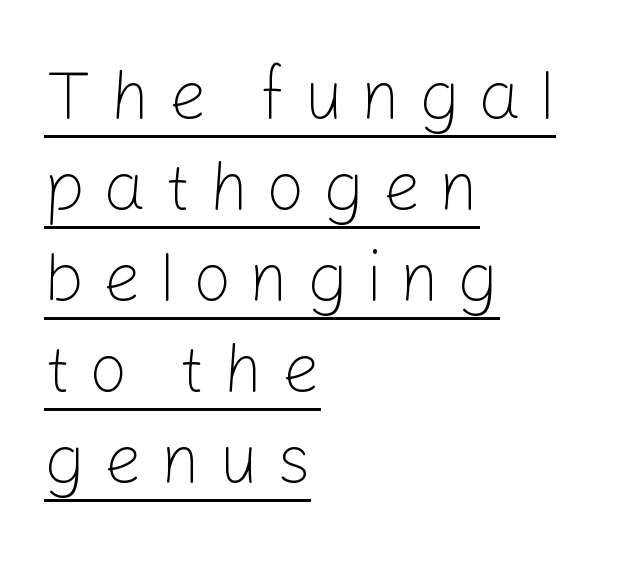
Compared with typical paragraphs, the rows here are spaced about the same. The glyphs are accompanied by a horizontal stroke just below them. Caption: expanded tracking, letters set apart. Varying glyph widths throughout — classic text-font behaviour.
